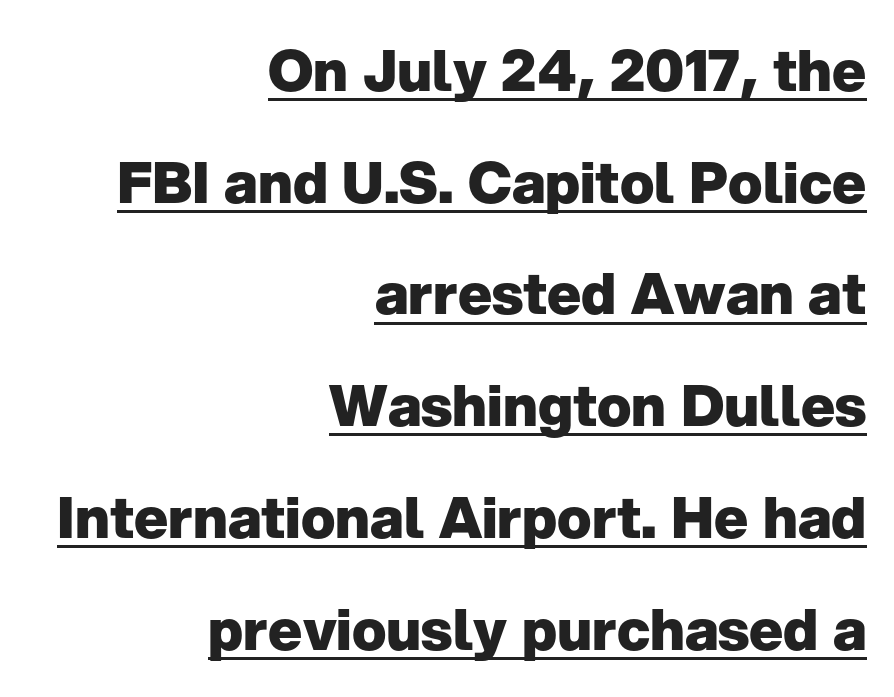
Q: Is the text bold? A: Yes.
Q: Is the text italic (slanted)? A: No, it is upright.
Q: Is the typeface a serif or a sans-serif typeface? A: Sans-serif.
Q: Is the text underlined? A: Yes.
Q: How is the paragraph aligned? A: Right-aligned.
Q: Is the spacing between letters normal or unusually wide? A: Normal.
Q: Is the spacing between lines tight, normal or loose? A: Loose.
Q: Width (condensed, normal, or wide)? A: Normal.
Q: Stroke contrast? A: Low.
Q: x-height? A: Medium.
Q: Monospaced? A: No.
